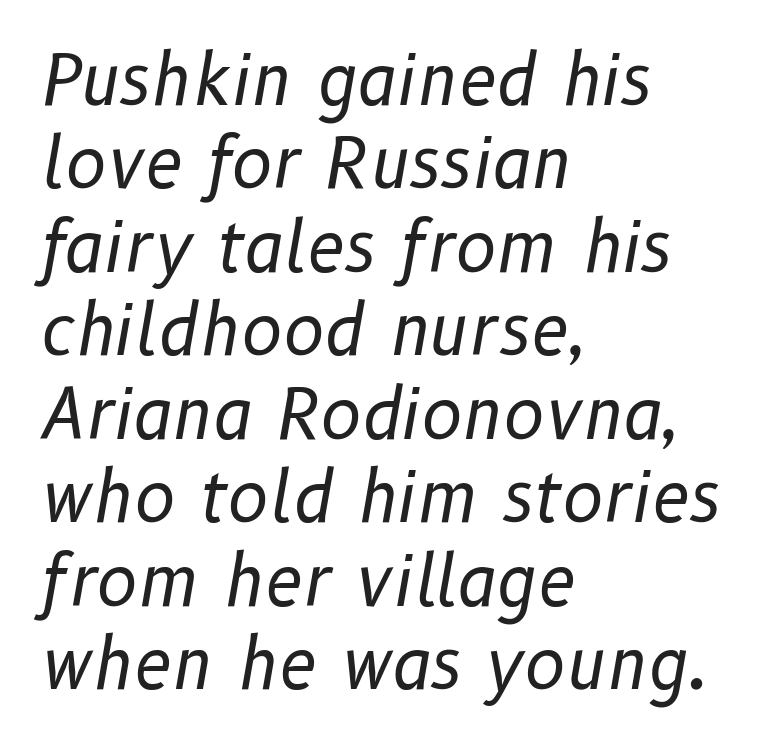
{"italic": "yes", "lean": "right", "slant_degrees": 10, "bold": "no", "weight": "regular", "width": "normal", "stroke_contrast": "low", "x_height": "medium", "monospaced": "no", "underline": "no", "align": "left", "line_spacing_ratio": 1.21, "letter_spacing": "normal", "letter_spacing_em": 0.0, "glyph_px": 69}
